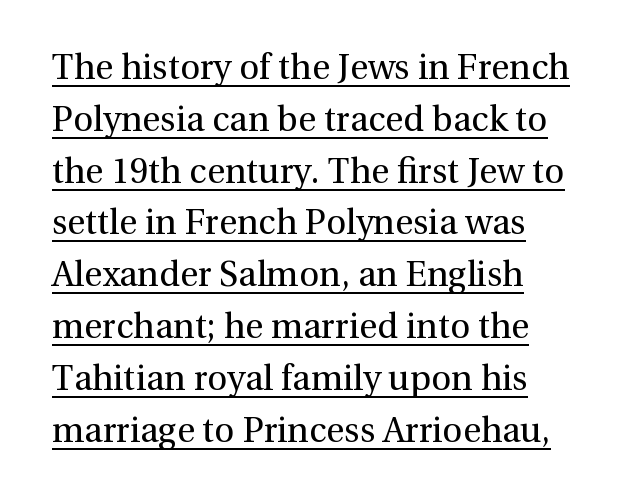
Default kerning and tracking; the words read as compact shapes. The rows are spaced the way most documents space them. If you drew a ruler down the left edge, every line would touch it. Stem width sits at or under what a default text font uses. The rendered words wear a rule along their underside.
